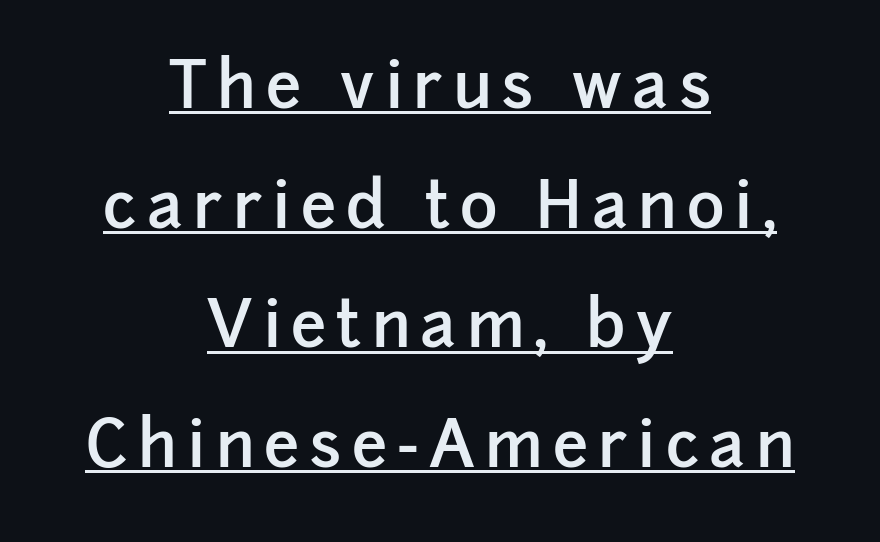
{"serif": "no", "italic": "no", "bold": "semi", "weight": "semibold", "width": "normal", "stroke_contrast": "low", "x_height": "medium", "monospaced": "no", "underline": "yes", "align": "center", "line_spacing_ratio": 1.87, "glyph_px": 64}
